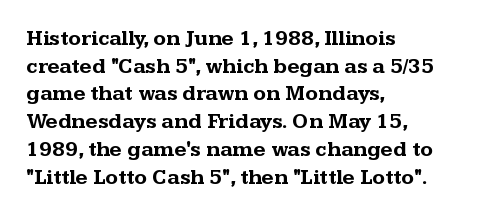
It's the straight-up-and-down kind of type. The words here are not underlined. Summary of vertical rhythm: regular, with standard interline spacing. Alignment: flush left. The rendering keeps characters at their native spacing.
